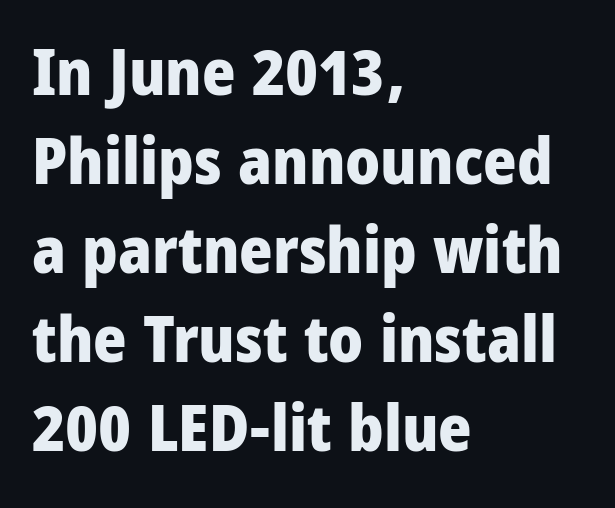
The image shows 64 px heavy, condensed sans-serif type, upright; set left-aligned, normal line spacing (1.39x), normal letter spacing, not underlined; low stroke contrast and a large x-height.
